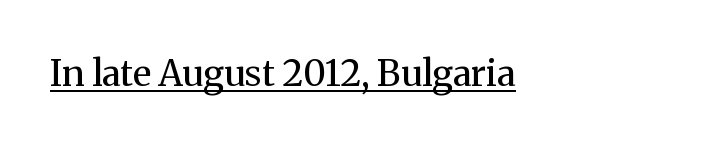
{"serif": "yes", "italic": "no", "bold": "no", "weight": "regular", "width": "normal", "stroke_contrast": "medium", "x_height": "medium", "monospaced": "no", "underline": "yes", "letter_spacing": "normal", "letter_spacing_em": 0.0, "glyph_px": 36}
